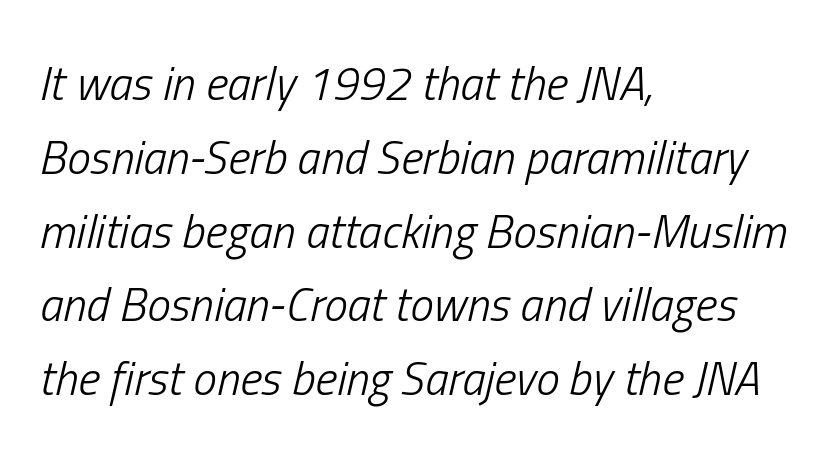
{"italic": "yes", "lean": "right", "slant_degrees": 13, "bold": "no", "weight": "light", "width": "condensed", "stroke_contrast": "low", "x_height": "medium", "monospaced": "no", "underline": "no", "align": "left", "line_spacing": "normal", "line_spacing_ratio": 1.57, "letter_spacing": "normal", "letter_spacing_em": 0.0, "glyph_px": 47}
